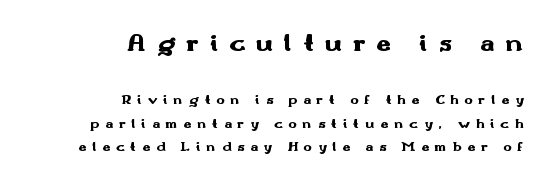
The image shows 26 px bold type, upright; set right-aligned, normal line spacing (1.67x), unusually wide letter spacing (+0.42 em), not underlined; the first (top) block is 1.86x larger.
